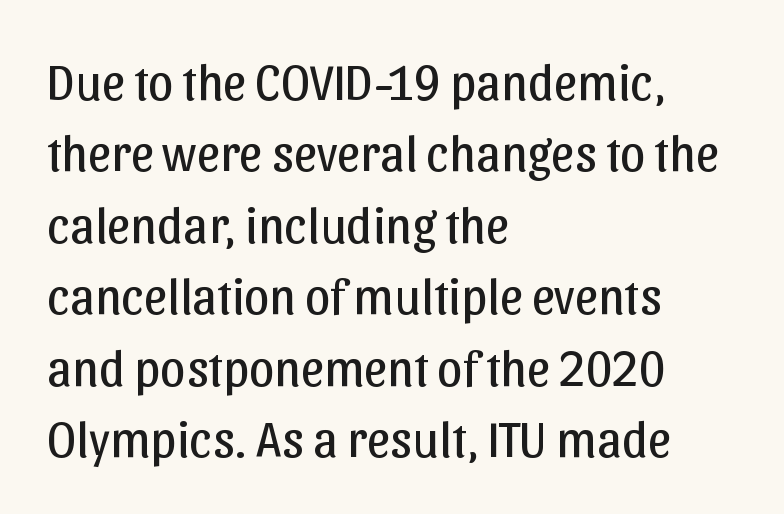
The letters look calm and open, with moderate or lighter stems. Honestly, there is no underline to notice here at all. Style check: upright. The passage is arranged the way most books set body copy — flush left.
